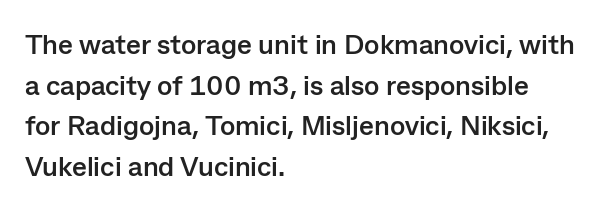
Clear beneath every line of the passage. The rendering uses a bold face; every stroke is thick and dark. These lines were composed using upright roman letters. The tracking reads as untouched default to a designer's eye.
